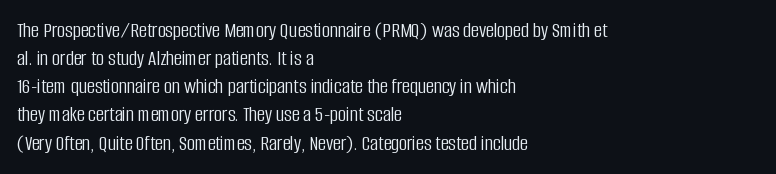
The image shows 22 px text type, upright; set left-aligned, normal line spacing (1.28x), normal letter spacing, not underlined.
